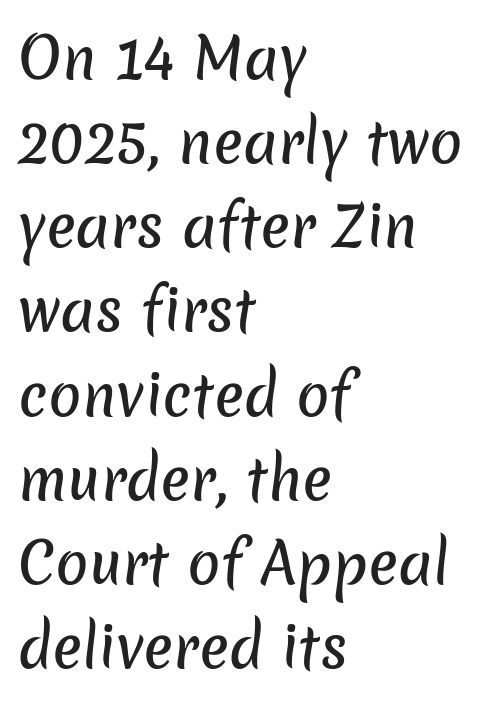
This sample uses plain, unmodified letter spacing. The line-height multiplier appears to be the usual default. The characters display no serif detailing; their extremities are plain. Bare-footed words on every line. Is this a fixed-width face? No — the glyphs have proportional, varying widths.
